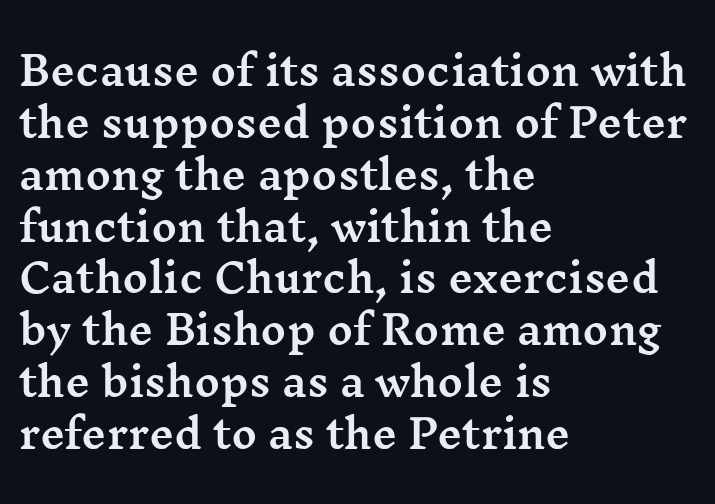
The image shows 39 px wide serif type, upright; set left-aligned, normal line spacing (1.33x), normal letter spacing, not underlined; medium stroke contrast and a medium x-height.
